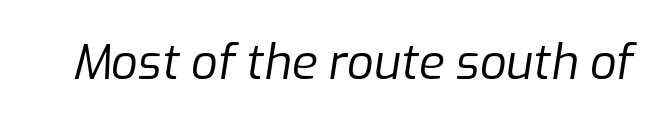
{"italic": "yes", "lean": "right", "slant_degrees": 9, "bold": "no", "weight": "regular", "width": "normal", "stroke_contrast": "low", "x_height": "medium", "monospaced": "no", "underline": "no", "letter_spacing": "normal", "letter_spacing_em": 0.0, "glyph_px": 47}
